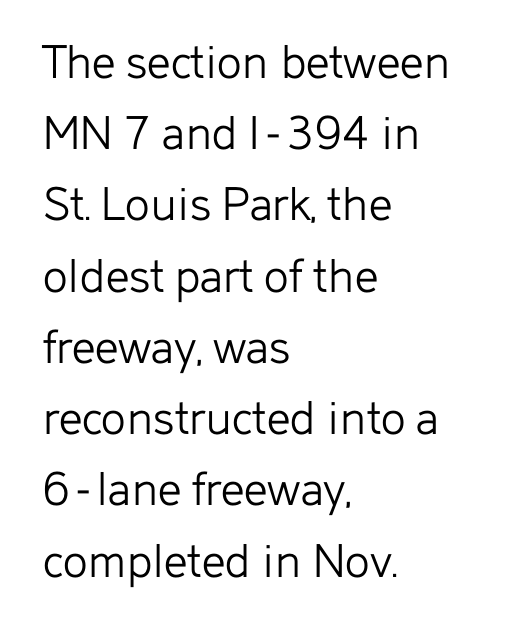
{"serif": "no", "italic": "no", "bold": "no", "weight": "light", "width": "normal", "stroke_contrast": "low", "x_height": "medium", "monospaced": "no", "underline": "no", "align": "left", "line_spacing": "normal", "line_spacing_ratio": 1.37, "letter_spacing": "normal", "letter_spacing_em": 0.0, "glyph_px": 52}
